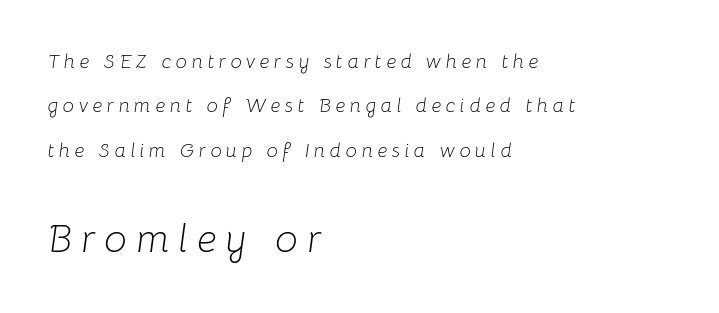
The image shows 40 px light type, italic (leaning right); set left-aligned, loose line spacing (2.22x), unusually wide letter spacing (+0.23 em), not underlined; the second (bottom) block is 2.0x larger; low stroke contrast and a medium x-height.
